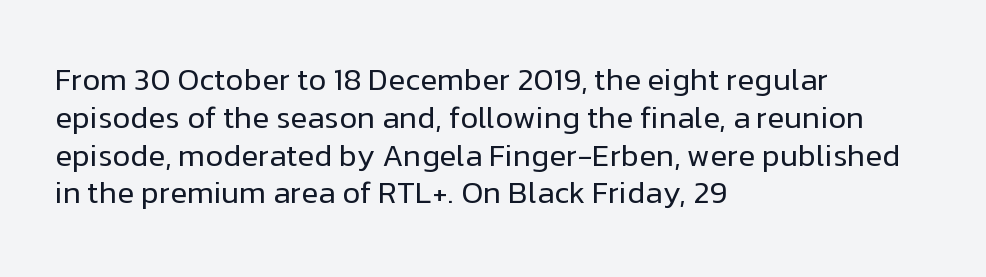
Which margin do the lines hug? The left one — the right edge is uneven. Type style note: lacks serifs. Does the lettering tilt? It doesn't — this is upright. The foot of each line stays bare and open. The horizontal fit of the characters is conventional and even.
